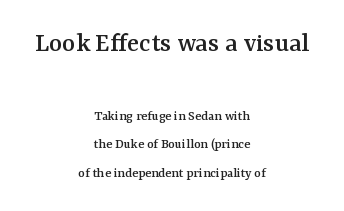
Q: Is the text italic (slanted)? A: No, it is upright.
Q: Is the typeface a serif or a sans-serif typeface? A: Serif.
Q: Is the text underlined? A: No.
Q: How is the paragraph aligned? A: Centered.
Q: Is the spacing between letters normal or unusually wide? A: Normal.
Q: Is the spacing between lines tight, normal or loose? A: Loose.
Q: Which block of text is set in a larger size, the first (top) or the second (bottom)? A: The first (top) one.
Q: Width (condensed, normal, or wide)? A: Normal.
Q: Stroke contrast? A: Medium.
Q: x-height? A: Medium.
Q: Monospaced? A: No.
